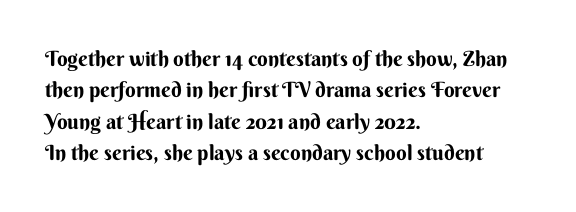
{"italic": "no", "bold": "yes", "underline": "no", "align": "left", "line_spacing": "normal", "line_spacing_ratio": 1.5, "letter_spacing": "normal", "letter_spacing_em": 0.0, "glyph_px": 21}
